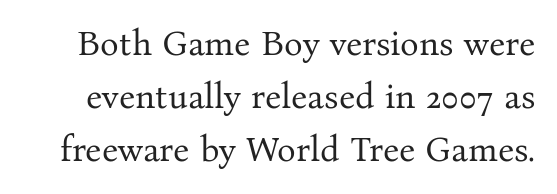
Q: Is the text bold? A: No.
Q: Is the text italic (slanted)? A: No, it is upright.
Q: Is the typeface a serif or a sans-serif typeface? A: Serif.
Q: Is the text underlined? A: No.
Q: Is the spacing between letters normal or unusually wide? A: Normal.
Q: Is the spacing between lines tight, normal or loose? A: Normal.
Q: Width (condensed, normal, or wide)? A: Normal.
Q: Stroke contrast? A: Medium.
Q: x-height? A: Medium.
Q: Monospaced? A: No.
